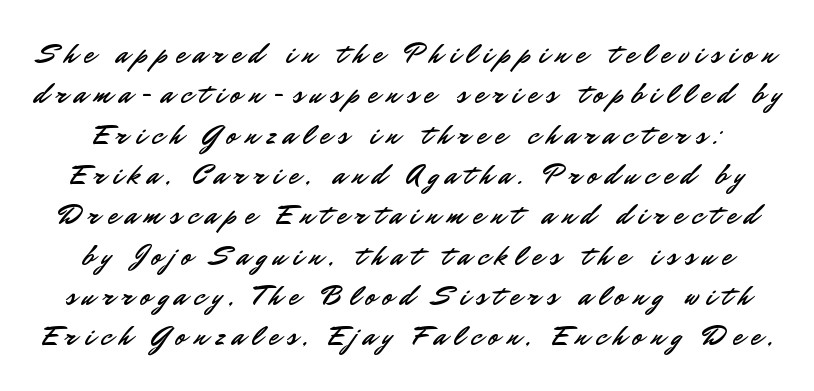
{"serif": "no", "width": "normal", "stroke_contrast": "low", "x_height": "small", "monospaced": "no", "underline": "no", "line_spacing": "normal", "line_spacing_ratio": 1.44, "letter_spacing": "wide", "letter_spacing_em": 0.28, "glyph_px": 28}
